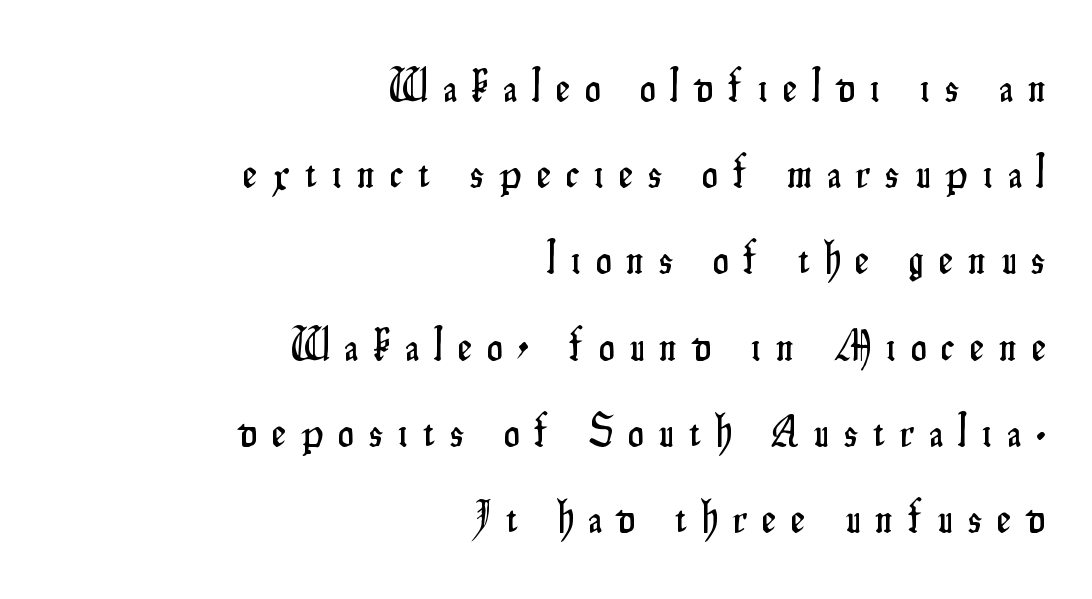
Stroke terminals: plain, sans-serif. The strip under each line holds only bare page. Character widths vary here, with narrow letters taking less room than wide ones. Words appear elongated and porous because spacing is wide. Every row of glyphs terminates at an identical x-position on the right.
